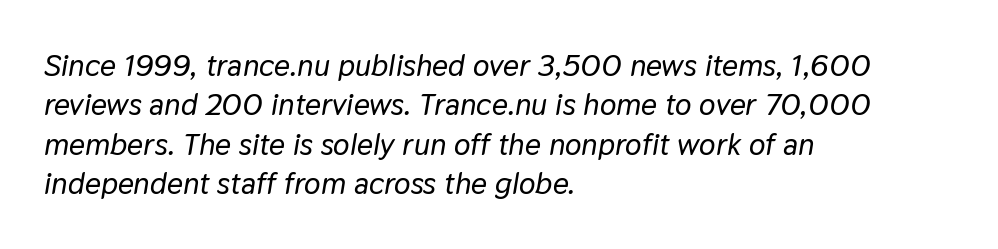
{"italic": "yes", "lean": "right", "slant_degrees": 9, "width": "normal", "stroke_contrast": "low", "x_height": "medium", "monospaced": "no", "underline": "no", "align": "left", "line_spacing": "normal", "line_spacing_ratio": 1.27, "letter_spacing": "normal", "letter_spacing_em": 0.0, "glyph_px": 31}
